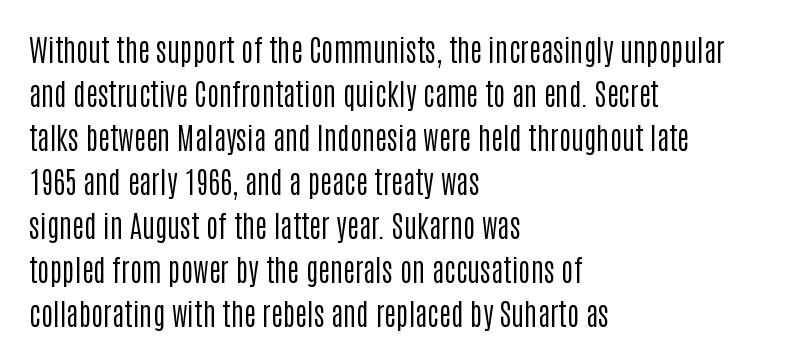
The image shows 29 px regular-weight, condensed sans-serif type, upright; set left-aligned, normal line spacing (1.52x), normal letter spacing, not underlined; low stroke contrast and a large x-height.
